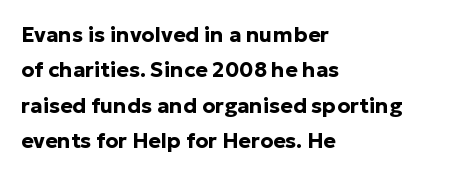
Leftover space on each line is placed entirely after the last word. A typesetter would mark this as roman, not italic. The block of text has a typical density, with ordinary space between rows. Its strokes are broad and dark, the hallmark of bold type. Anything drawn beneath the words? Only blank space. Between one letter and the next there's only the usual sliver of space.
